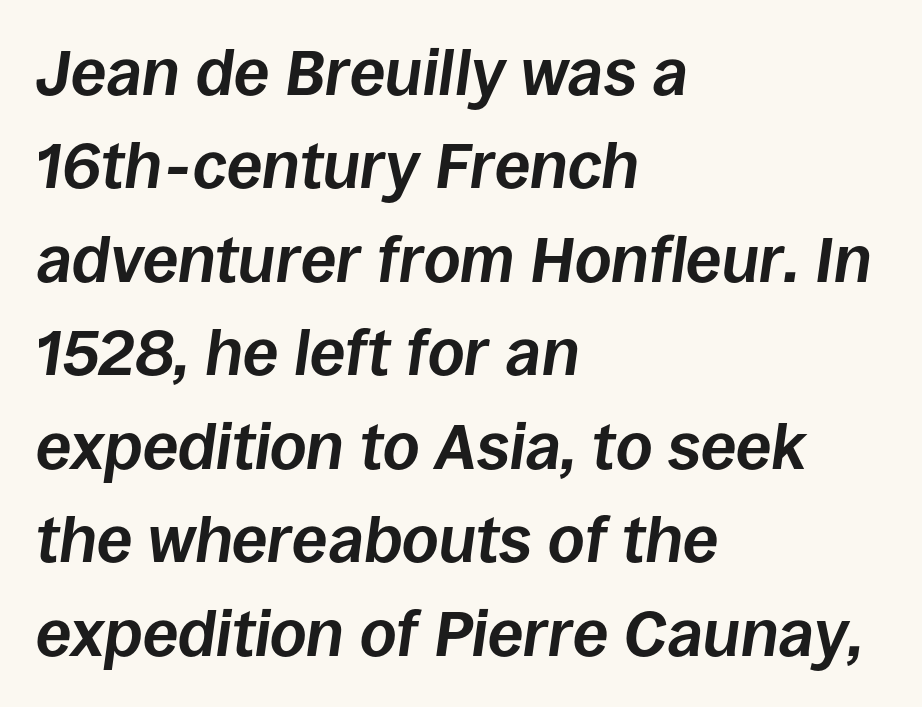
Q: Is the text bold? A: Yes.
Q: Is the text italic (slanted)? A: Yes, it leans right by about 8 degrees.
Q: Is the text underlined? A: No.
Q: How is the paragraph aligned? A: Left-aligned.
Q: Is the spacing between letters normal or unusually wide? A: Normal.
Q: Is the spacing between lines tight, normal or loose? A: Normal.
Q: Width (condensed, normal, or wide)? A: Normal.
Q: Stroke contrast? A: Low.
Q: x-height? A: Large.
Q: Monospaced? A: No.
